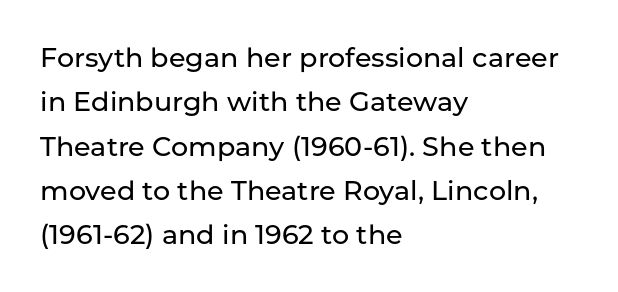
{"italic": "no", "underline": "no", "align": "left", "line_spacing": "normal", "line_spacing_ratio": 1.64, "letter_spacing": "normal", "letter_spacing_em": 0.0, "glyph_px": 27}
